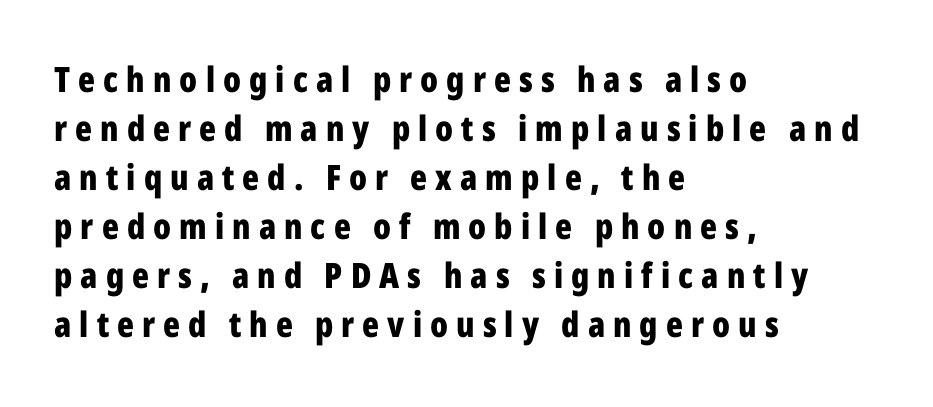
The image shows 35 px bold, condensed sans-serif type, upright; set left-aligned, normal line spacing (1.4x), unusually wide letter spacing (+0.23 em), not underlined; low stroke contrast and a medium x-height.
